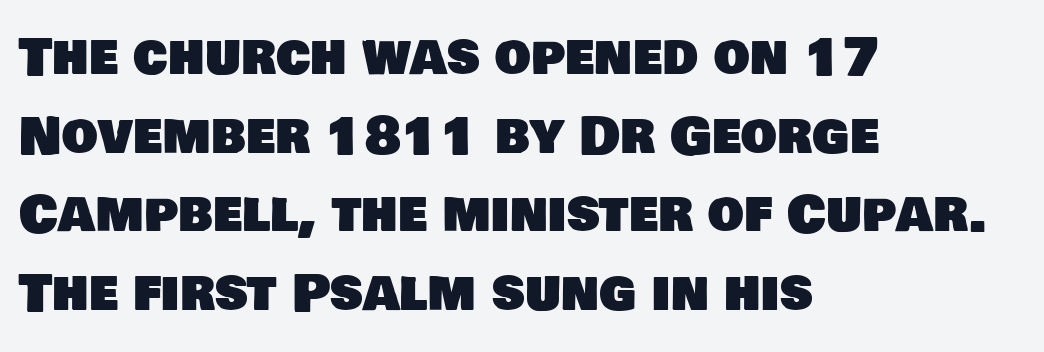
Q: Is the typeface a serif or a sans-serif typeface? A: Sans-serif.
Q: Is the text underlined? A: No.
Q: How is the paragraph aligned? A: Left-aligned.
Q: Is the spacing between letters normal or unusually wide? A: Normal.
Q: Is the spacing between lines tight, normal or loose? A: Normal.
Q: Width (condensed, normal, or wide)? A: Normal.
Q: Stroke contrast? A: Low.
Q: x-height? A: Large.
Q: Monospaced? A: No.
